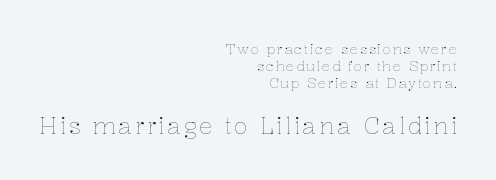
This rendering uses right alignment, leaving the left contour irregular. Underline: absent. Block two is the big one; block one sits smaller above it. Notice how the stems are strictly vertical — no italics here. The letters look calm and open, with moderate or lighter stems.
